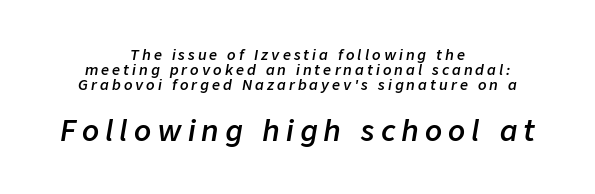
Descenders hang freely into open space. Students, observe: this is what under-led, compact text looks like. Tracking value appears strongly positive — letters spread wide. Caption: upper text group reduced, lower text group enlarged.
